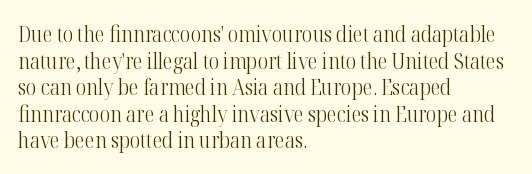
The image shows 22 px text type, upright; set left-aligned, line spacing 1.21x, normal letter spacing, not underlined.
